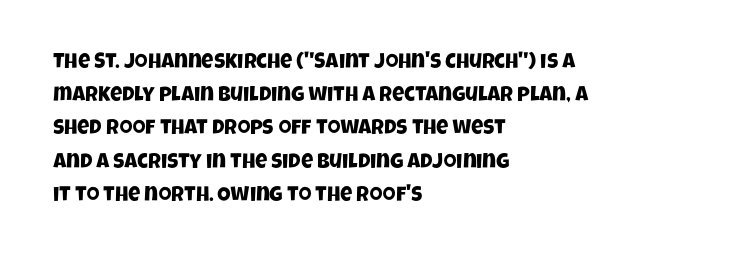
The image shows 21 px text type; set left-aligned, normal line spacing (1.58x), normal letter spacing, not underlined.
